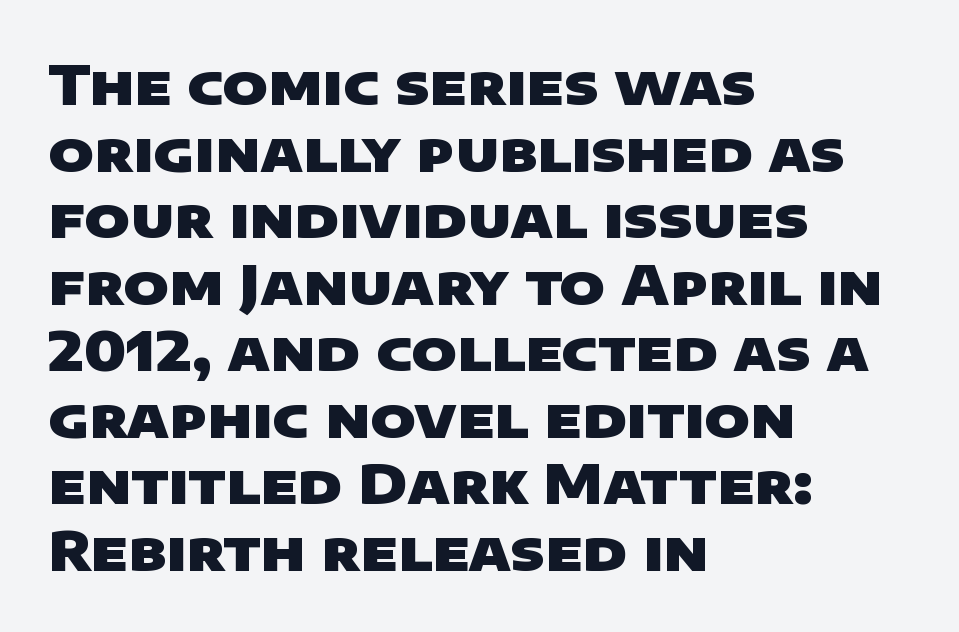
Q: Is the text bold? A: Yes.
Q: Is the typeface a serif or a sans-serif typeface? A: Sans-serif.
Q: Is the text underlined? A: No.
Q: How is the paragraph aligned? A: Left-aligned.
Q: Is the spacing between letters normal or unusually wide? A: Normal.
Q: Width (condensed, normal, or wide)? A: Wide.
Q: Stroke contrast? A: Low.
Q: x-height? A: Large.
Q: Monospaced? A: No.
